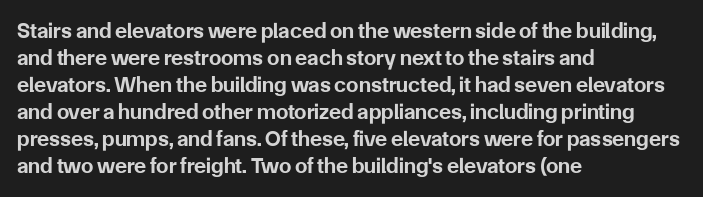
The setting favours the left margin, as ordinary paragraphs usually do. The strip under each line holds only bare page. Every letter is thick-stroked: bold, no question. In terms of posture, this sample is upright. Is the letter spacing exaggerated? No — it looks like the ordinary default.
